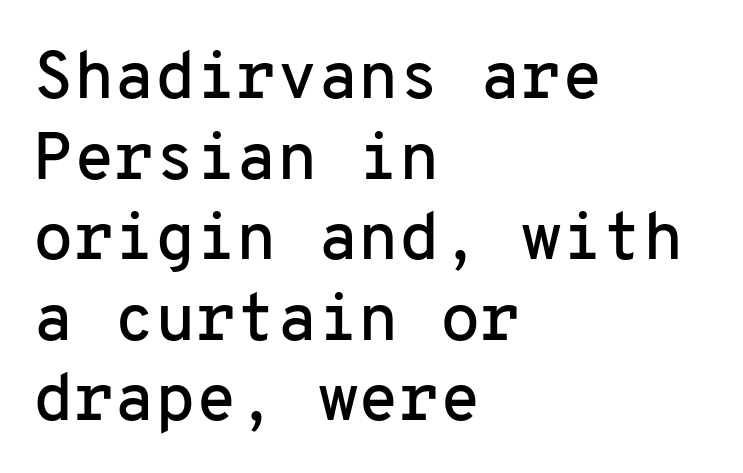
The image shows 66 px sans-serif type, upright, monospaced; set left-aligned, line spacing 1.22x, normal letter spacing, not underlined; low stroke contrast and a medium x-height.
